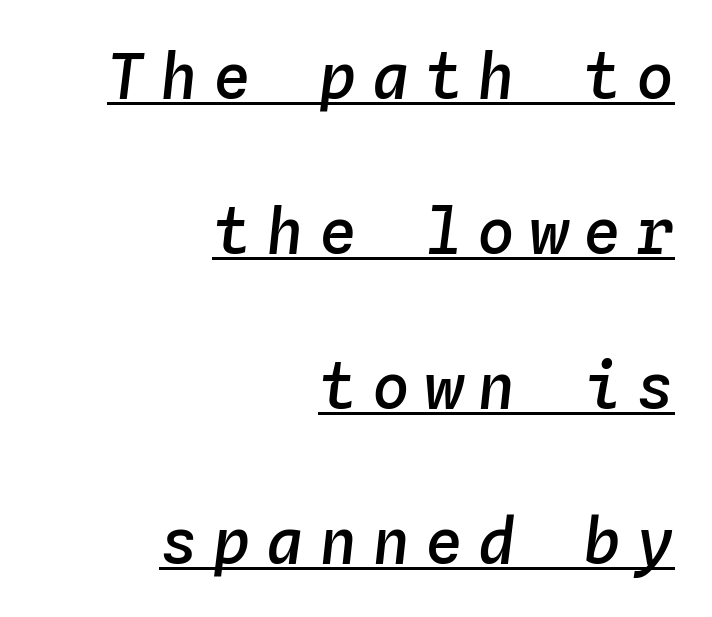
The image shows 63 px semibold type, italic (leaning right), monospaced; set right-aligned, loose line spacing (2.46x), unusually wide letter spacing (+0.24 em), underlined; low stroke contrast and a medium x-height.
